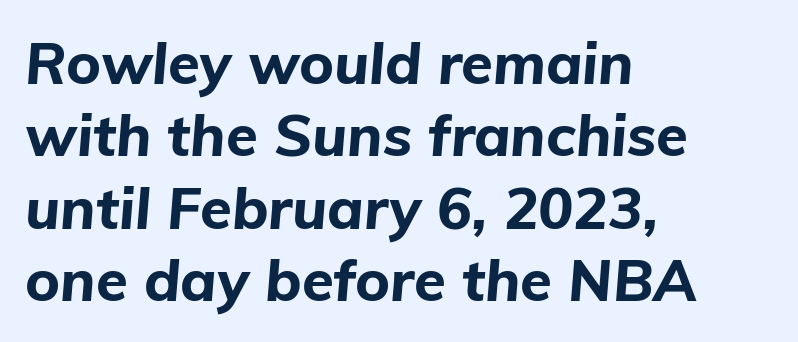
Q: Is the text bold? A: Yes.
Q: Is the text italic (slanted)? A: Yes, it leans right by about 5 degrees.
Q: Is the text underlined? A: No.
Q: How is the paragraph aligned? A: Left-aligned.
Q: Is the spacing between letters normal or unusually wide? A: Normal.
Q: Is the spacing between lines tight, normal or loose? A: Normal.
Q: Width (condensed, normal, or wide)? A: Normal.
Q: Stroke contrast? A: Low.
Q: x-height? A: Medium.
Q: Monospaced? A: No.
